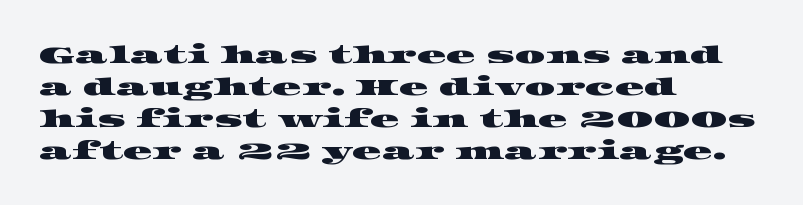
Q: Is the text underlined? A: No.
Q: How is the paragraph aligned? A: Left-aligned.
Q: Is the spacing between letters normal or unusually wide? A: Normal.
Q: Is the spacing between lines tight, normal or loose? A: Normal.
